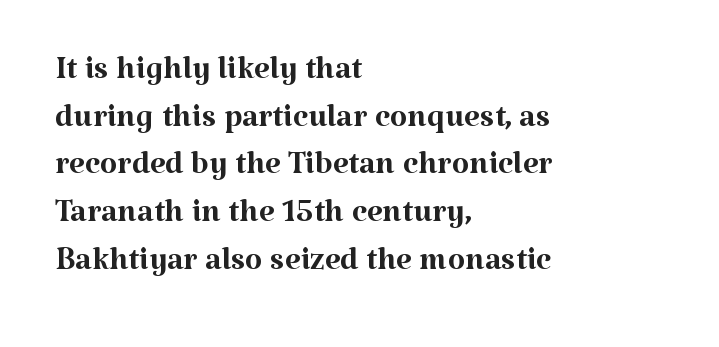
Think of a printed novel: that variable character pitch is what you see here. Line spacing here is tight. The lines in this sample share a left origin and differ only in where they stop. This rendering leaves character spacing at its baseline value. Nobody drew a line under any word here. If you drew a line through each stem, it would be perfectly vertical.
